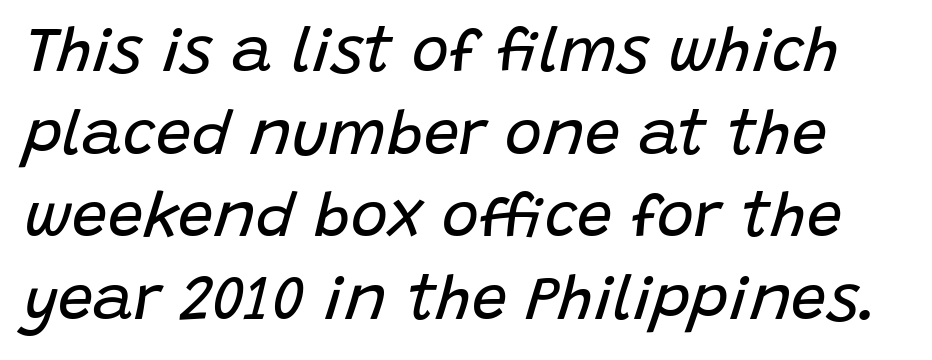
These lines are rendered in a variable-pitch font. This sample uses plain, unmodified letter spacing. The passage shown is not bold in any degree. This rendering features lettering with no underline.
